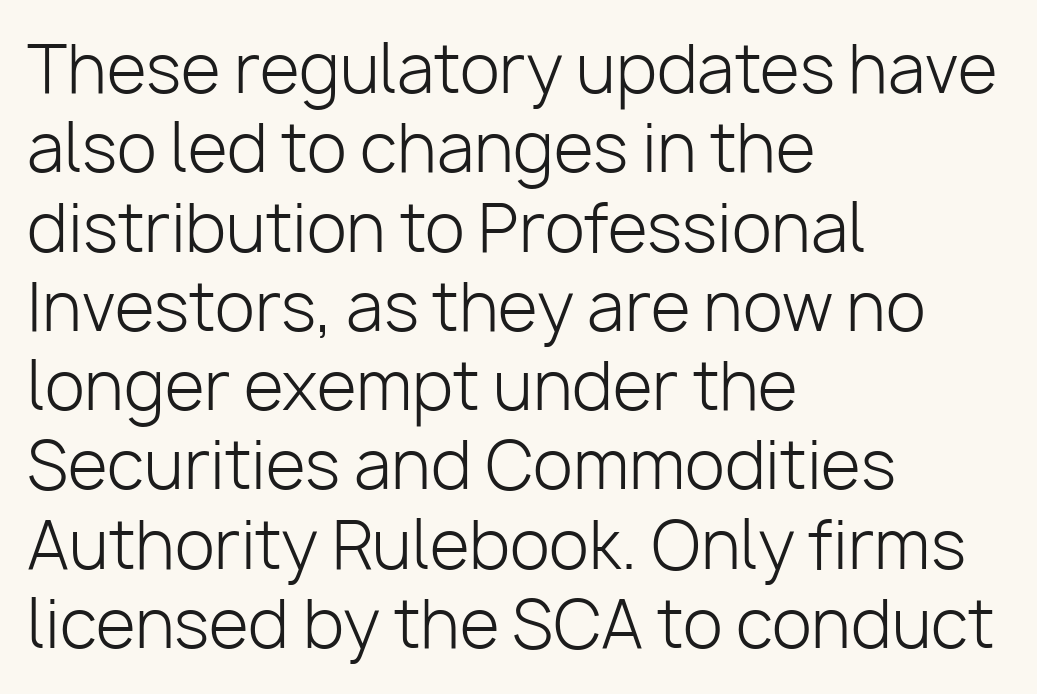
{"serif": "no", "italic": "no", "bold": "no", "weight": "light", "width": "normal", "stroke_contrast": "low", "x_height": "medium", "monospaced": "no", "underline": "no", "align": "left", "line_spacing_ratio": 1.22, "letter_spacing": "normal", "letter_spacing_em": 0.0, "glyph_px": 65}
